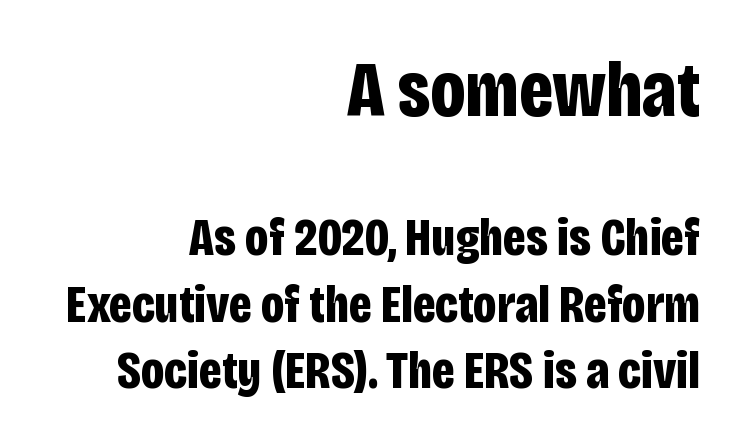
The image shows 79 px bold, condensed sans-serif type, upright; set right-aligned, normal line spacing (1.26x), normal letter spacing, not underlined; the first (top) block is 1.49x larger; low stroke contrast and a large x-height.
